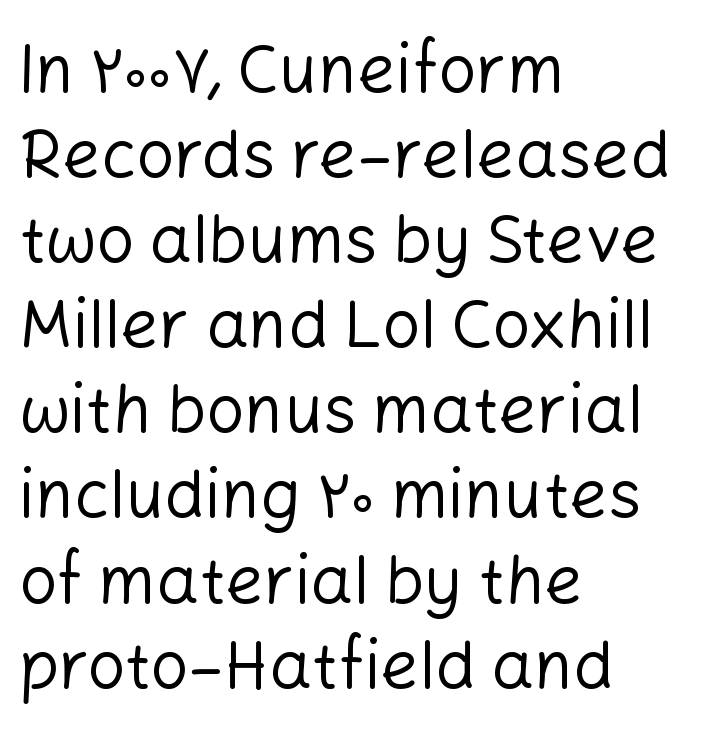
The rendering shows plain stroke endings on the letterforms — a sans-serif design. The passage shown stacks its lines at a standard gap. No extra tracking has been applied to these lines. Anything drawn beneath the words? Only blank space.
